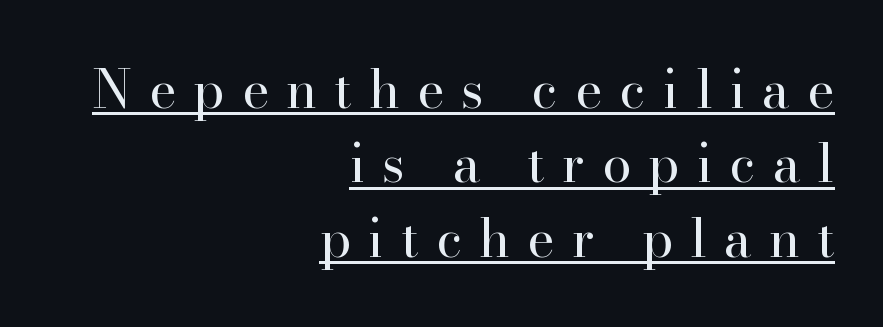
{"serif": "yes", "italic": "no", "bold": "no", "weight": "regular", "width": "normal", "stroke_contrast": "high", "x_height": "small", "monospaced": "no", "underline": "yes", "align": "right", "line_spacing": "normal", "line_spacing_ratio": 1.43, "letter_spacing": "wide", "letter_spacing_em": 0.33, "glyph_px": 52}
